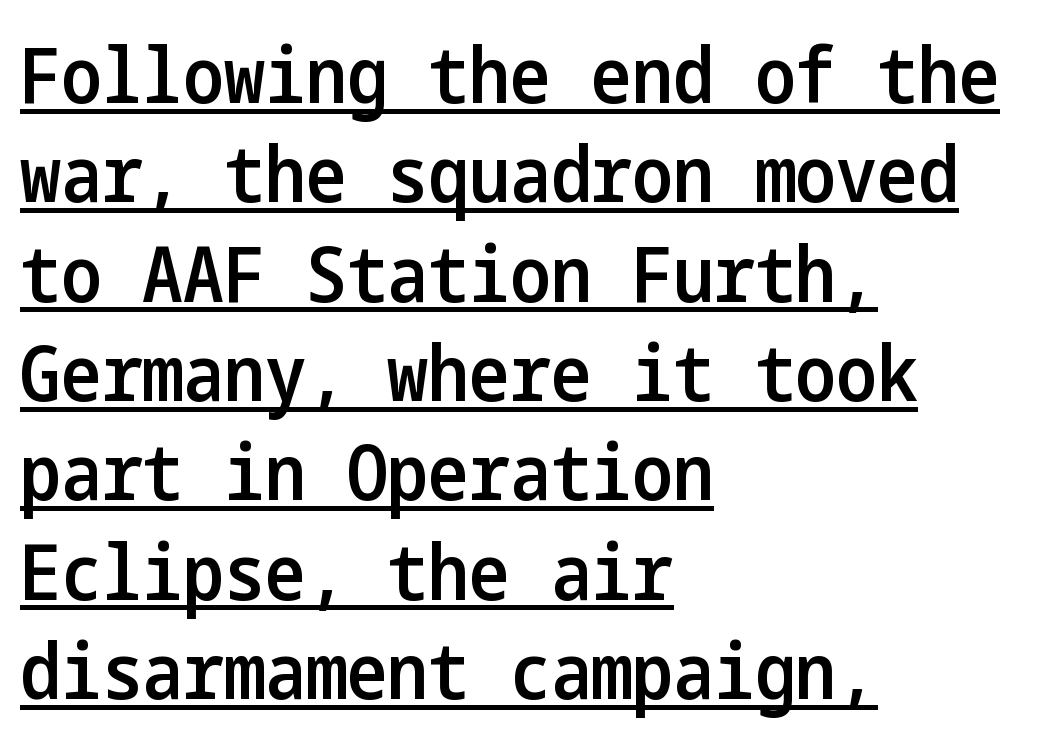
The image shows 77 px semibold, condensed sans-serif type, upright; set left-aligned, normal line spacing (1.29x), normal letter spacing, underlined; low stroke contrast and a medium x-height.
